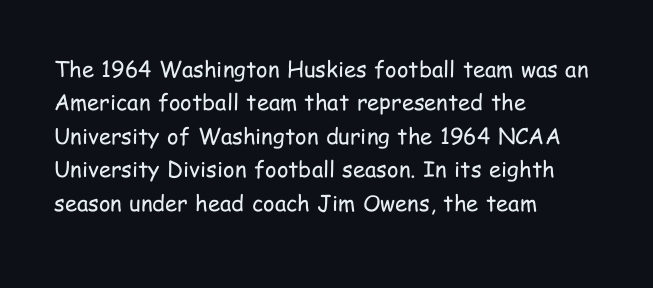
{"italic": "no", "bold": "no", "underline": "no", "align": "left", "line_spacing": "normal", "line_spacing_ratio": 1.52, "letter_spacing": "normal", "letter_spacing_em": 0.0, "glyph_px": 22}
